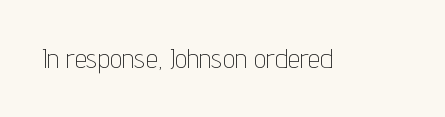
Has an underline been added? It has not. The type is set solid horizontally, with unmodified tracking. The characters are drawn with everyday or finer stroke widths. Every character sits straight up, as roman type does.
